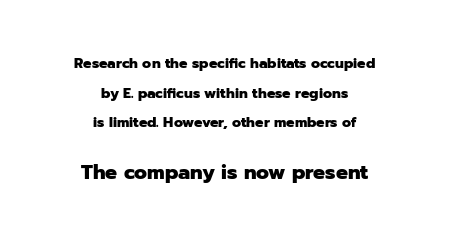
Q: Is the text bold? A: Yes.
Q: Is the text italic (slanted)? A: No, it is upright.
Q: Is the text underlined? A: No.
Q: How is the paragraph aligned? A: Centered.
Q: Is the spacing between letters normal or unusually wide? A: Normal.
Q: Is the spacing between lines tight, normal or loose? A: Loose.
Q: Which block of text is set in a larger size, the first (top) or the second (bottom)? A: The second (bottom) one.
